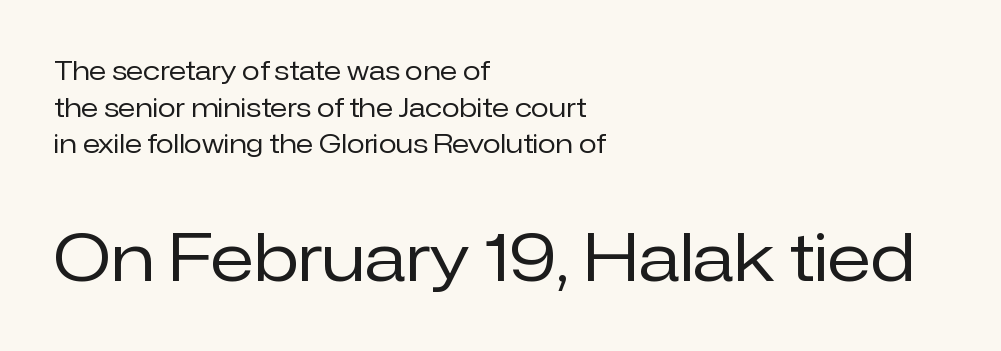
The ragged edge is on the right, which tells us the setting is flush left. This sample uses plain, unmodified letter spacing. A typesetter would label this face a sans. Vertically, the passage feels balanced, rows spaced as you'd expect. No word sits above an underline.
